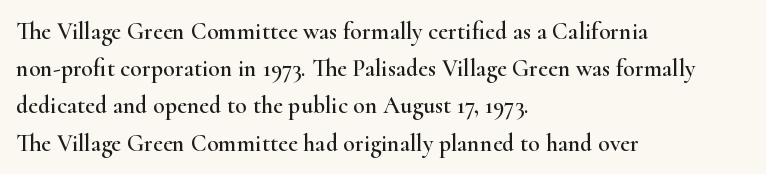
Q: Is the text italic (slanted)? A: No, it is upright.
Q: Is the text underlined? A: No.
Q: How is the paragraph aligned? A: Left-aligned.
Q: Is the spacing between letters normal or unusually wide? A: Normal.
Q: Is the spacing between lines tight, normal or loose? A: Normal.
